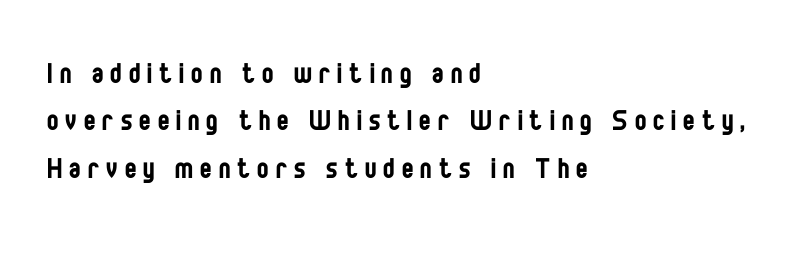
The image shows 34 px regular-weight, condensed sans-serif type, upright; set left-aligned, normal line spacing (1.39x), unusually wide letter spacing (+0.21 em), not underlined; low stroke contrast and a large x-height.
